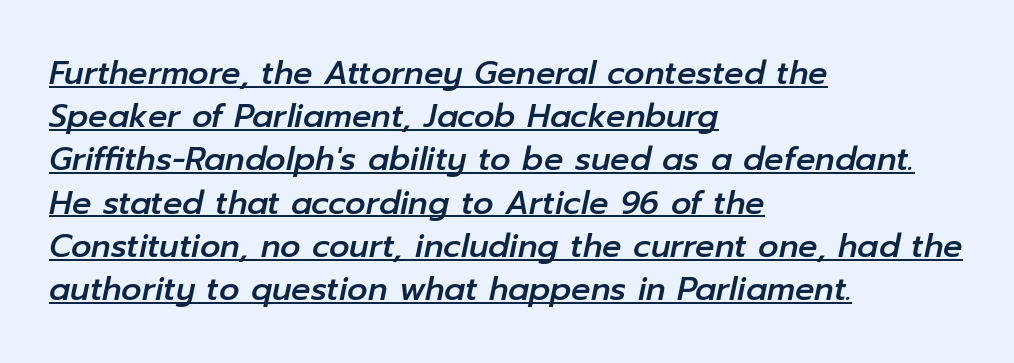
Compared with typical body copy, the letter spacing here is the same. Notice how a bar underscores the lettering throughout. The vertical gap from one line to the next is medium. The specimen reads as italic at a glance. The rendering uses natural spacing where letterforms have individual widths. The typesetter chose a ragged-right arrangement here.
